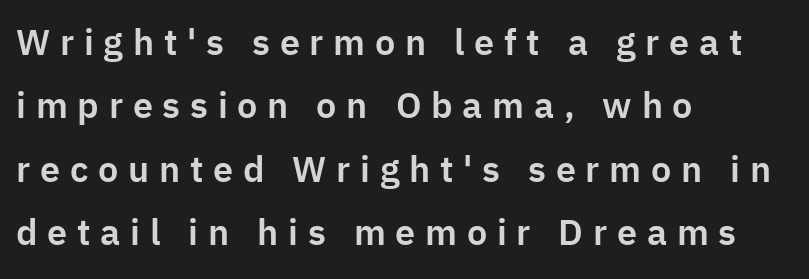
The image shows 36 px sans-serif type, upright; set left-aligned, line spacing 1.76x, unusually wide letter spacing (+0.27 em), not underlined; low stroke contrast and a medium x-height.
